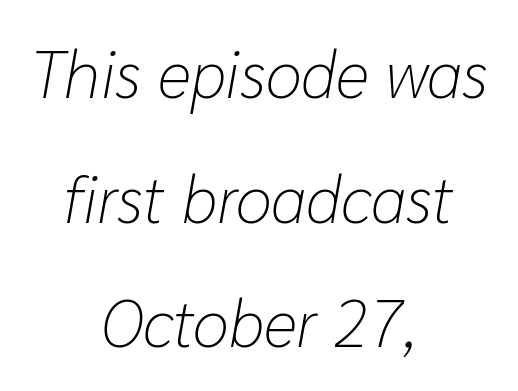
{"italic": "yes", "lean": "right", "slant_degrees": 10, "bold": "no", "weight": "light", "width": "normal", "stroke_contrast": "low", "x_height": "medium", "monospaced": "no", "underline": "no", "align": "center", "line_spacing_ratio": 1.89, "letter_spacing": "normal", "letter_spacing_em": 0.0, "glyph_px": 66}
